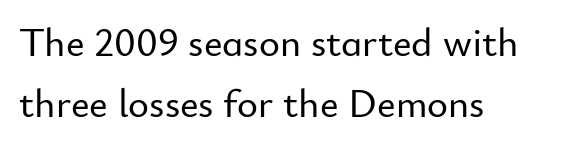
{"serif": "no", "italic": "no", "width": "normal", "stroke_contrast": "low", "x_height": "small", "monospaced": "no", "underline": "no", "align": "left", "line_spacing": "normal", "line_spacing_ratio": 1.52, "letter_spacing": "normal", "letter_spacing_em": 0.0, "glyph_px": 40}
